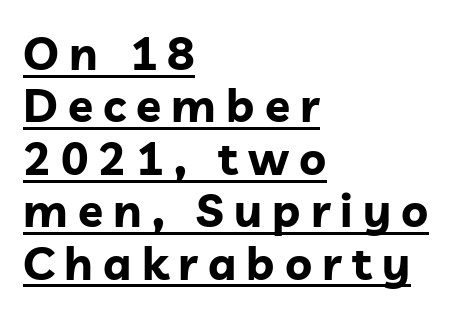
{"serif": "no", "italic": "no", "bold": "yes", "weight": "bold", "width": "normal", "stroke_contrast": "low", "x_height": "medium", "monospaced": "no", "underline": "yes", "align": "left", "line_spacing": "tight", "line_spacing_ratio": 1.14, "letter_spacing": "wide", "letter_spacing_em": 0.22, "glyph_px": 46}
